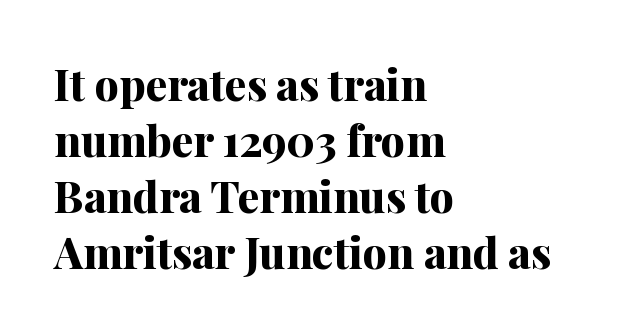
Each row of text sits above clean, open space. Is this a fixed-width face? No — the glyphs have proportional, varying widths. The setting favours the left margin, as ordinary paragraphs usually do. Old-style or modern, the face here clearly has serifs. Caption: bold face, heavy strokes. These lines were composed using upright roman letters.
